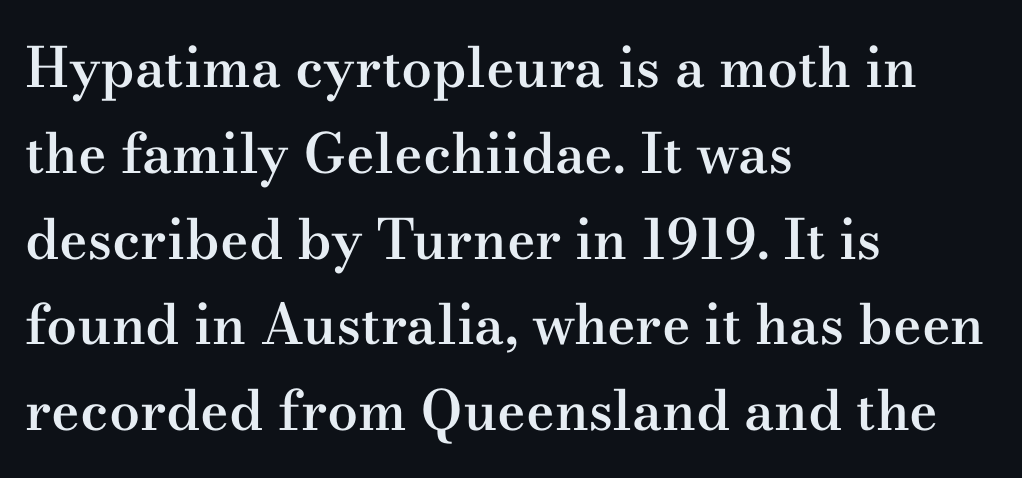
The passage shown has conventional tracking throughout. Style check: upright. Evenly set lines give the paragraph a standard silhouette. Stroke thickness is moderately raised; the sample reads as semibold.
